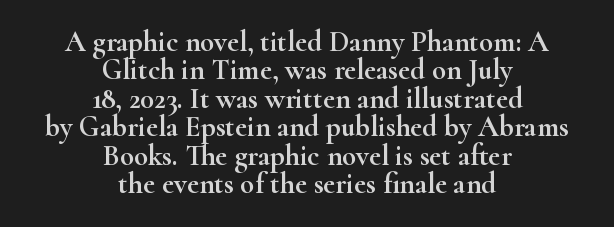
The image shows 29 px wide serif type, upright; set centered, tight line spacing (0.98x), normal letter spacing, not underlined; high stroke contrast and a small x-height.
